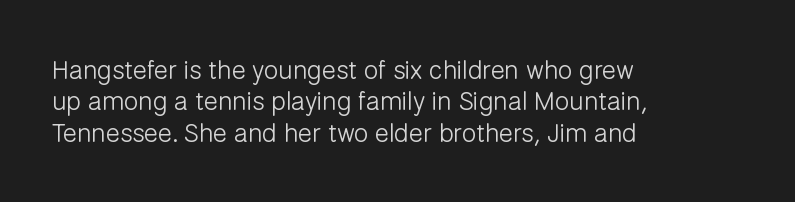
What stands out about the letter spacing? Nothing — it is the standard amount. The rendering anchors every line to the left-hand side. A light-to-regular cut is what we see here. Ordinary non-slanted type is in use.
